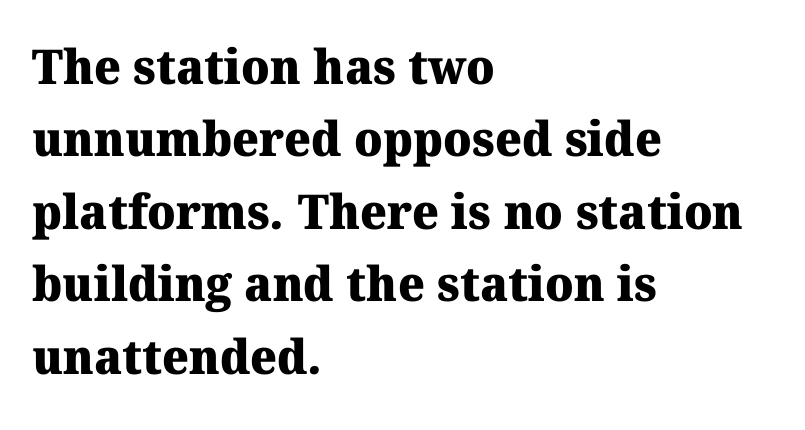
The image shows 48 px heavy serif type; set left-aligned, normal line spacing (1.51x), normal letter spacing, not underlined; medium stroke contrast and a medium x-height.
